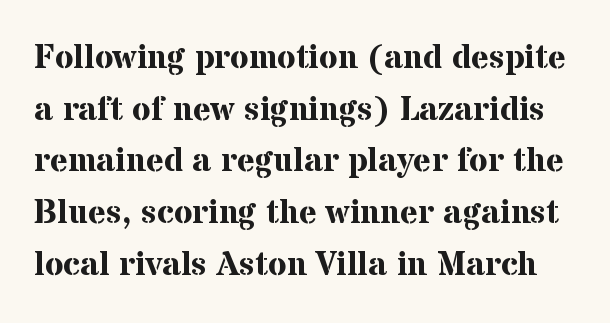
Q: Is the text bold? A: Yes.
Q: Is the text italic (slanted)? A: No, it is upright.
Q: Is the typeface a serif or a sans-serif typeface? A: Serif.
Q: Is the text underlined? A: No.
Q: Is the spacing between letters normal or unusually wide? A: Normal.
Q: Is the spacing between lines tight, normal or loose? A: Normal.
Q: Width (condensed, normal, or wide)? A: Normal.
Q: Stroke contrast? A: Medium.
Q: x-height? A: Medium.
Q: Monospaced? A: No.
